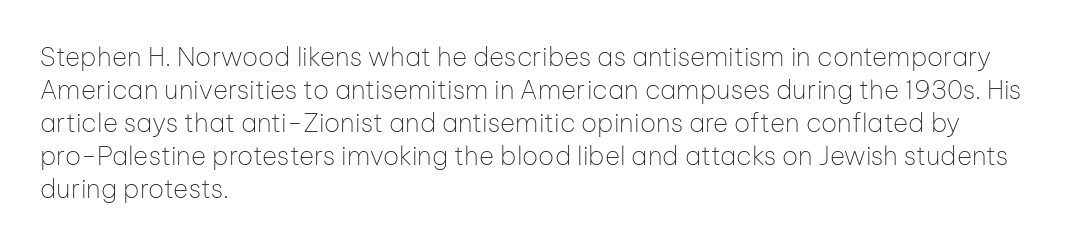
When letters stand straight like this, we call the style roman or upright. These lines sit exactly where default settings would place them. Students, note that the glyphs here touch the page at normal intervals. The passage shown is not bold in any degree. In CSS terms this would be text-align: left. Underlining? Definitely not there.
